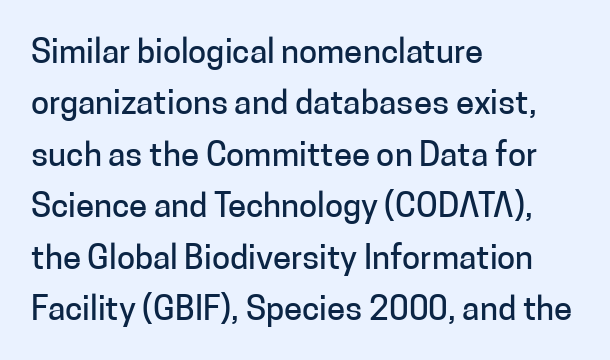
The image shows 33 px sans-serif type, upright; set left-aligned, normal line spacing (1.56x), normal letter spacing, not underlined; low stroke contrast and a medium x-height.
